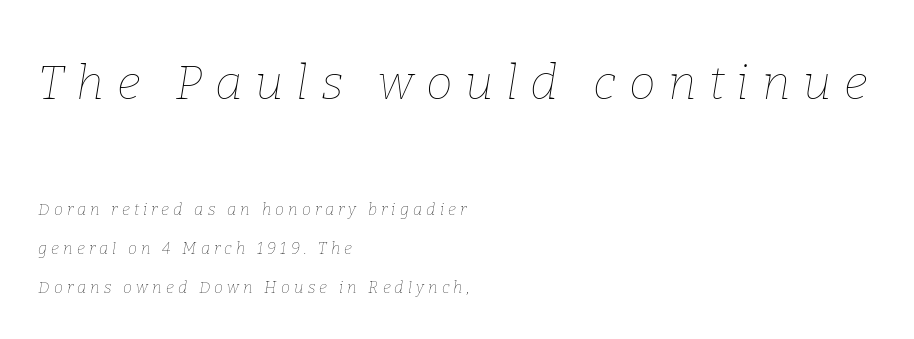
Letter spacing: wide. If you drew a ruler down the left edge, every line would touch it. Check under the words: just untouched page. Does the lettering tilt? It does — this is italic.
